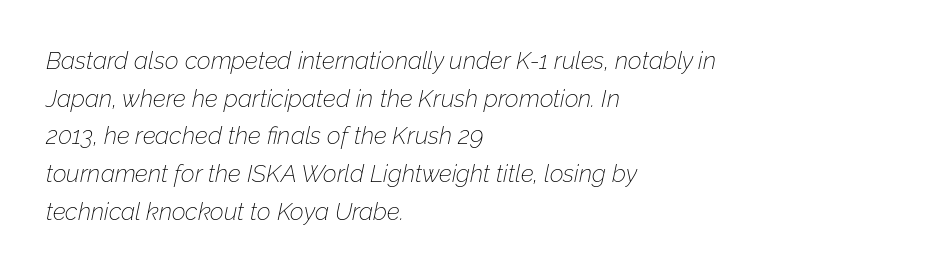
{"italic": "yes", "lean": "right", "slant_degrees": 12, "bold": "no", "underline": "no", "align": "left", "line_spacing": "normal", "line_spacing_ratio": 1.57, "letter_spacing": "normal", "letter_spacing_em": 0.0, "glyph_px": 24}
